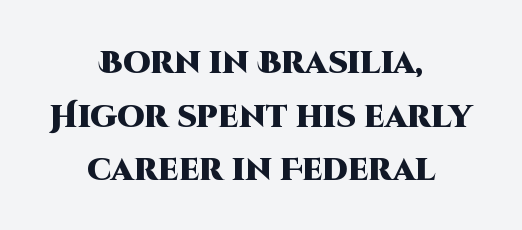
The image shows 31 px heavy sans-serif type, upright; set centered, line spacing 1.73x, normal letter spacing, not underlined; high stroke contrast and a large x-height.
